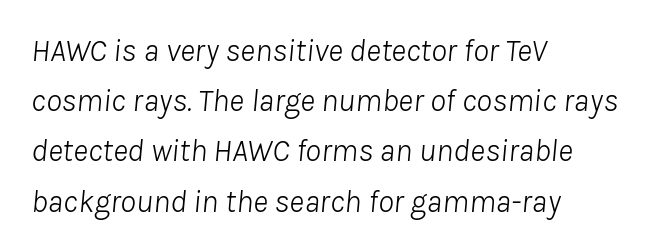
Q: Is the text bold? A: No.
Q: Is the text italic (slanted)? A: Yes, it leans right by about 8 degrees.
Q: Is the text underlined? A: No.
Q: How is the paragraph aligned? A: Left-aligned.
Q: Is the spacing between letters normal or unusually wide? A: Normal.
Q: Is the spacing between lines tight, normal or loose? A: Normal.
Q: Width (condensed, normal, or wide)? A: Normal.
Q: Stroke contrast? A: Low.
Q: x-height? A: Medium.
Q: Monospaced? A: No.
